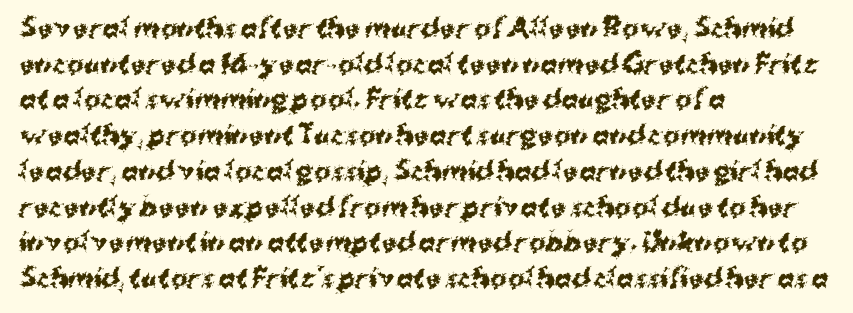
{"bold": "yes", "underline": "no", "align": "left", "line_spacing": "normal", "line_spacing_ratio": 1.43, "letter_spacing": "normal", "letter_spacing_em": 0.0, "glyph_px": 25}
